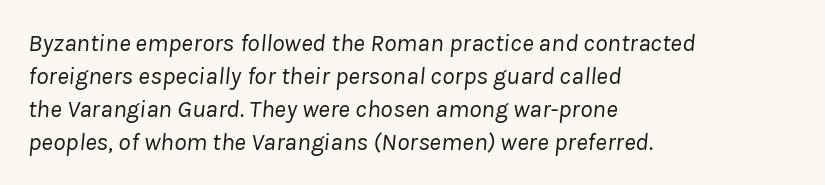
The image shows 25 px text type, italic (leaning right); set left-aligned, normal line spacing (1.32x), normal letter spacing, not underlined.
